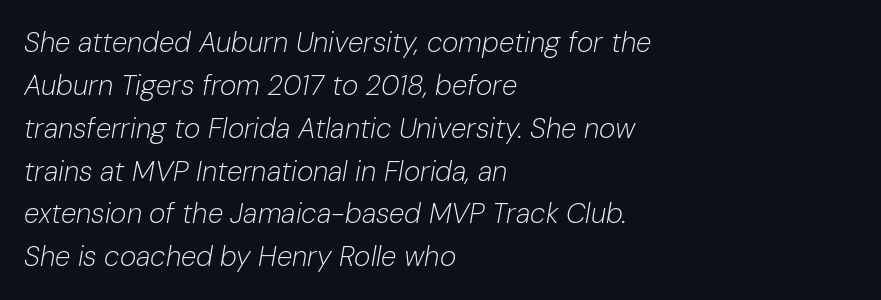
{"italic": "yes", "lean": "right", "slant_degrees": 10, "bold": "no", "weight": "light", "width": "normal", "stroke_contrast": "low", "x_height": "medium", "monospaced": "no", "underline": "no", "align": "left", "line_spacing": "normal", "line_spacing_ratio": 1.53, "letter_spacing": "normal", "letter_spacing_em": 0.0, "glyph_px": 28}
